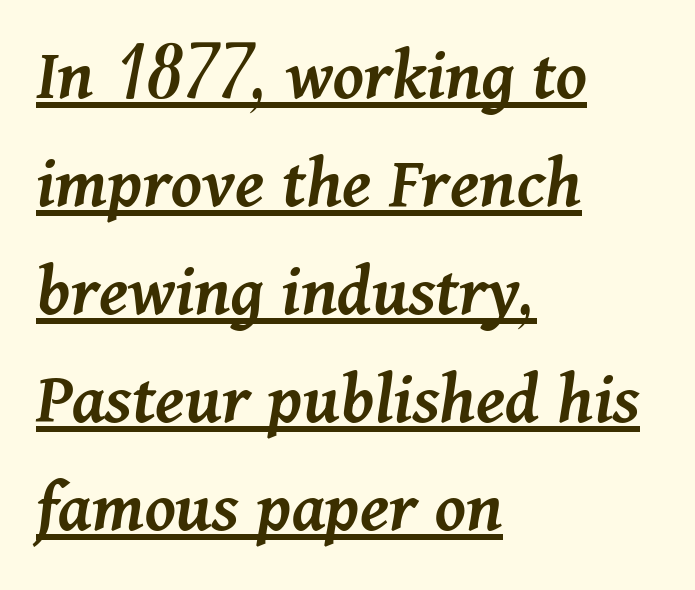
{"italic": "yes", "lean": "right", "slant_degrees": 11, "bold": "semi", "weight": "semibold", "width": "normal", "stroke_contrast": "medium", "x_height": "medium", "monospaced": "no", "underline": "yes", "align": "left", "line_spacing": "normal", "line_spacing_ratio": 1.44, "letter_spacing": "normal", "letter_spacing_em": 0.0, "glyph_px": 75}
